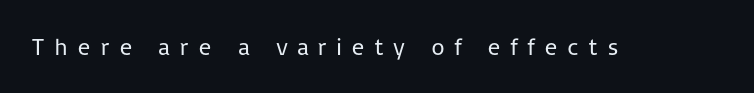
How are the letters spaced? Widely, with obvious added tracking. No chunkiness to these letters — they're not bold. Notice how the stems are strictly vertical — no italics here. The strip under each line holds only bare page.
